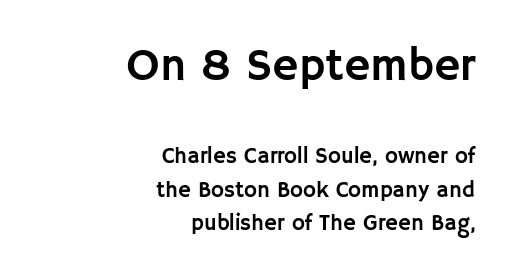
The image shows 45 px sans-serif type, upright; set right-aligned, normal line spacing (1.52x), normal letter spacing, not underlined; the first (top) block is 2.05x larger; low stroke contrast and a large x-height.
